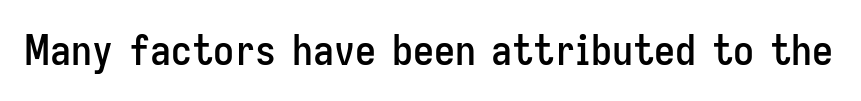
The image shows 42 px condensed sans-serif type, upright; set normal letter spacing, not underlined; low stroke contrast and a medium x-height.
